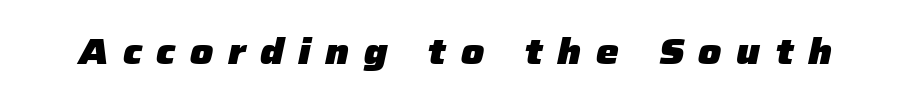
{"italic": "yes", "lean": "right", "slant_degrees": 12, "bold": "yes", "weight": "heavy", "width": "normal", "stroke_contrast": "low", "x_height": "medium", "monospaced": "no", "underline": "no", "letter_spacing": "wide", "letter_spacing_em": 0.4, "glyph_px": 36}
